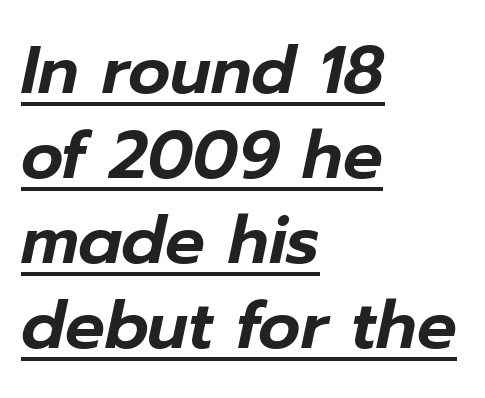
Q: Is the text italic (slanted)? A: Yes, it leans right by about 12 degrees.
Q: Is the text underlined? A: Yes.
Q: How is the paragraph aligned? A: Left-aligned.
Q: Is the spacing between letters normal or unusually wide? A: Normal.
Q: Is the spacing between lines tight, normal or loose? A: Normal.
Q: Width (condensed, normal, or wide)? A: Normal.
Q: Stroke contrast? A: Low.
Q: x-height? A: Medium.
Q: Monospaced? A: No.
